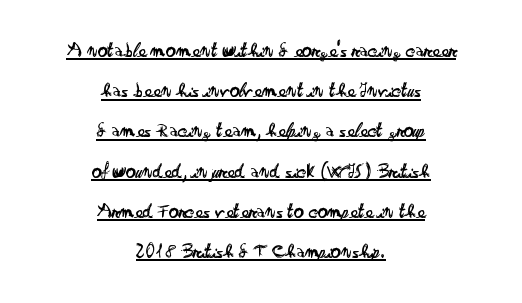
Q: Is the text bold? A: No.
Q: Is the text italic (slanted)? A: No, it is upright.
Q: Is the text underlined? A: Yes.
Q: How is the paragraph aligned? A: Centered.
Q: Is the spacing between letters normal or unusually wide? A: Normal.
Q: Is the spacing between lines tight, normal or loose? A: Loose.
